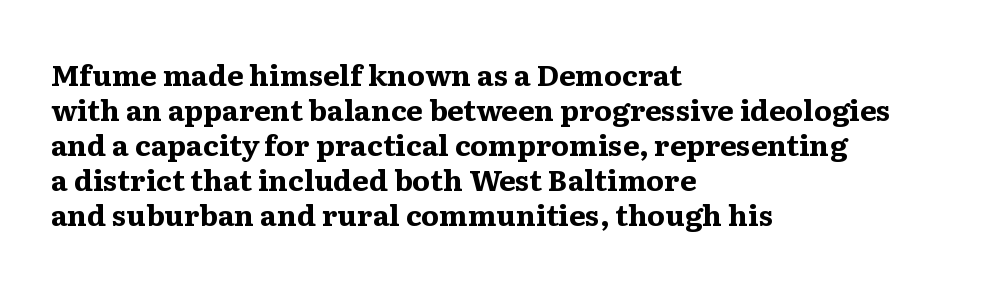
The passage shown is not underscored anywhere. Short and long lines alike share a common starting point at left. When letters stand straight like this, we call the style roman or upright. The line texture is even and compact thanks to regular tracking.
